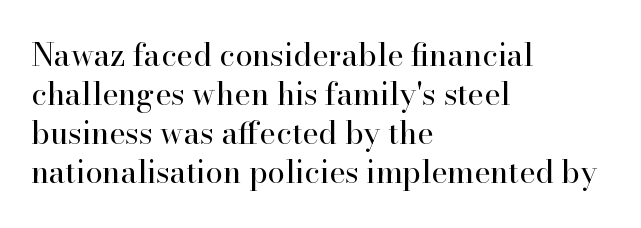
Words appear dense and cohesive because spacing is normal. Heaviness? Minimal to ordinary, like unemphasized prose. Varying glyph widths throughout — classic text-font behaviour. Nope, not italic — everything's standing straight.
